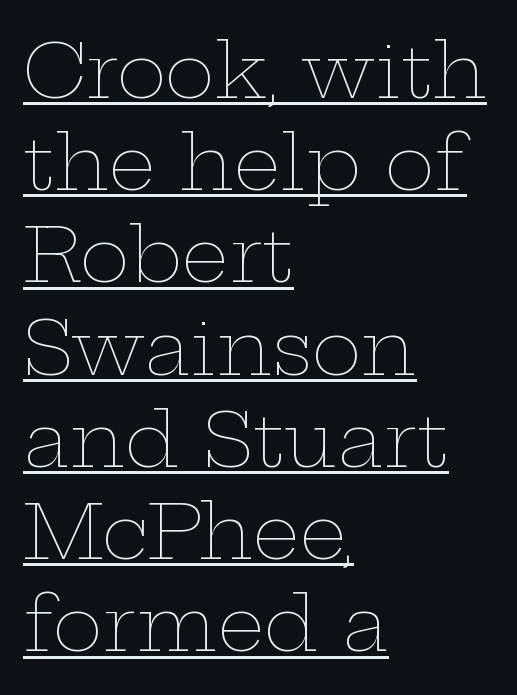
Q: Is the text bold? A: No.
Q: Is the text italic (slanted)? A: No, it is upright.
Q: Is the text underlined? A: Yes.
Q: How is the paragraph aligned? A: Left-aligned.
Q: Is the spacing between letters normal or unusually wide? A: Normal.
Q: Width (condensed, normal, or wide)? A: Wide.
Q: Stroke contrast? A: Low.
Q: x-height? A: Medium.
Q: Monospaced? A: No.
